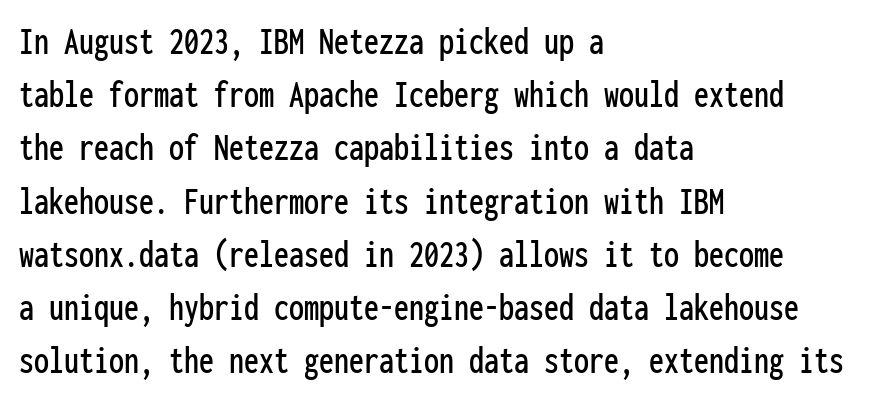
Q: Is the text italic (slanted)? A: No, it is upright.
Q: Is the typeface a serif or a sans-serif typeface? A: Sans-serif.
Q: Is the text underlined? A: No.
Q: How is the paragraph aligned? A: Left-aligned.
Q: Is the spacing between letters normal or unusually wide? A: Normal.
Q: Is the spacing between lines tight, normal or loose? A: Normal.
Q: Width (condensed, normal, or wide)? A: Condensed.
Q: Stroke contrast? A: Low.
Q: x-height? A: Medium.
Q: Monospaced? A: Yes.
